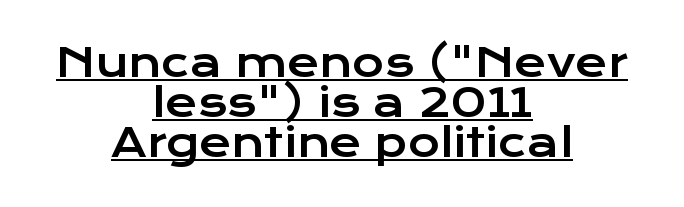
This sample has the flowing, uneven cadence of proportional lettering. Classification — sans serif. Words appear dense and cohesive because spacing is normal. Line spacing here is tight. This sample uses an upright cut, with every glyph sitting square on the baseline. The text block is weighted toward neither margin, spreading evenly from the middle.
